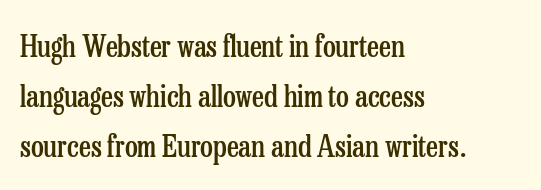
The image shows 29 px semibold, condensed serif type, upright; set left-aligned, line spacing 1.72x, normal letter spacing, not underlined; low stroke contrast and a medium x-height.
